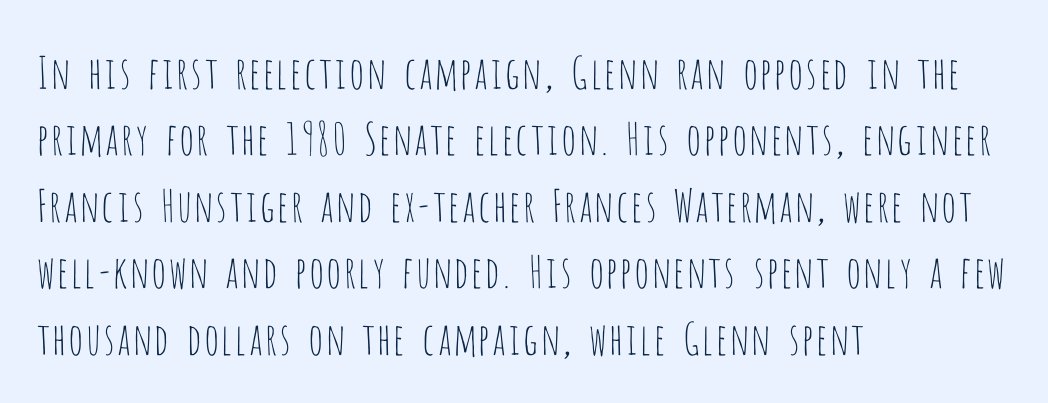
The image shows 44 px thin, condensed sans-serif type, upright; set left-aligned, normal line spacing (1.51x), normal letter spacing, not underlined; low stroke contrast and a large x-height.
